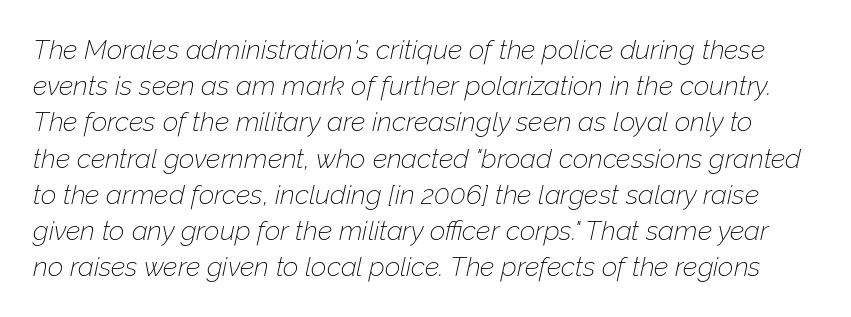
Compared with ordinary roman type, these characters are visibly tilted. The leading is moderate, giving the passage an even texture. The horizontal fit of the characters is conventional and even. Ink coverage per letter is moderate at most. The words here are not underlined.
